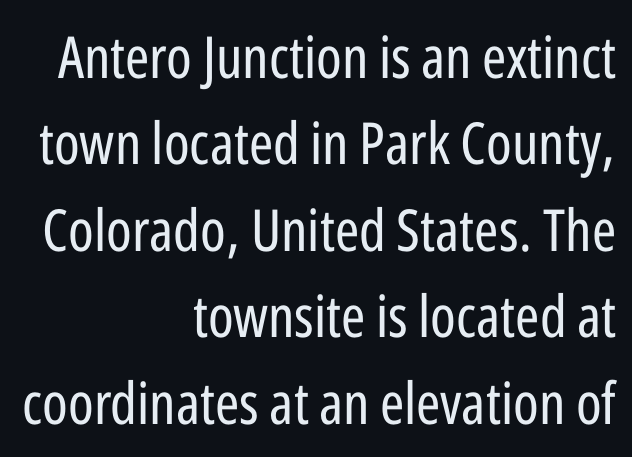
Proportional: the letters do not fall into vertical columns. The cut favours lightness, reaching ordinary text weight at its darkest. Reading down the block, your eye finds every line finishing at a fixed right position. Default kerning and tracking; the words read as compact shapes. No italicization has been applied; the sample stays upright. This rendering features lettering with no underline.
